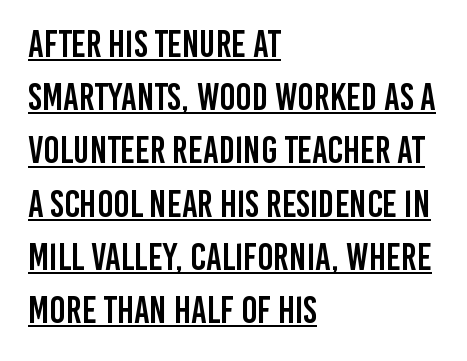
The image shows 38 px condensed sans-serif type, upright; set left-aligned, normal line spacing (1.4x), normal letter spacing, underlined; low stroke contrast and a large x-height.
